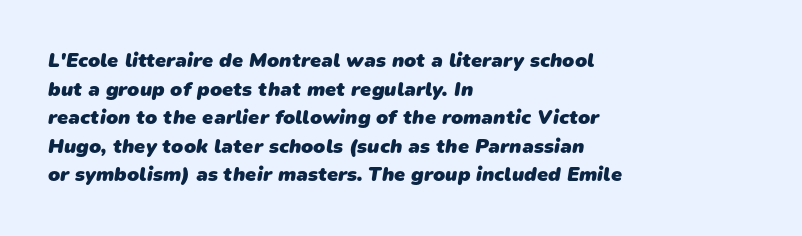
The image shows 20 px bold type; set left-aligned, normal line spacing (1.43x), normal letter spacing, not underlined.
